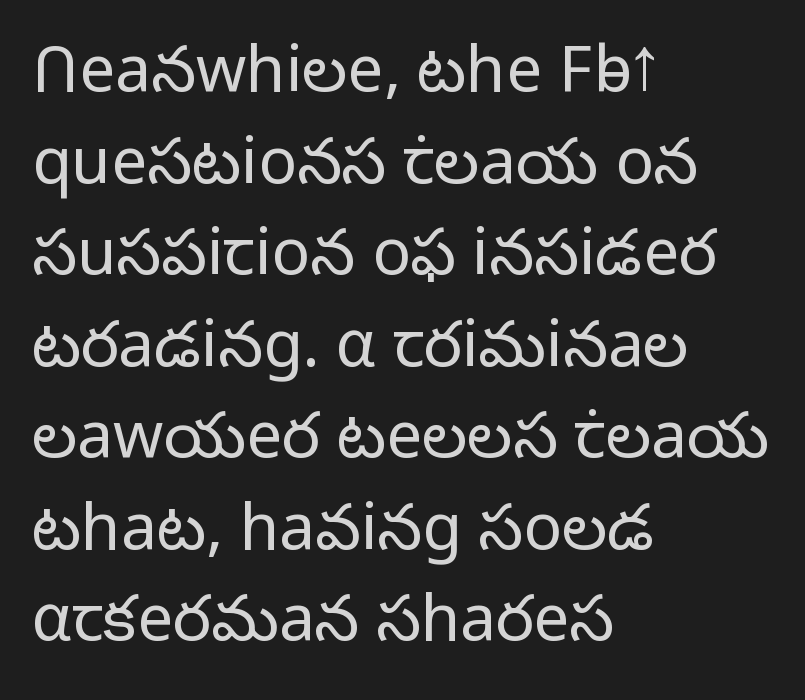
The vertical gap from one line to the next is medium. The foot of each line stays bare and open. Stem width sits at or under what a default text font uses. The glyphs in this specimen are sans serif. This sample is left-justified, so line endings fall wherever the words run out.
